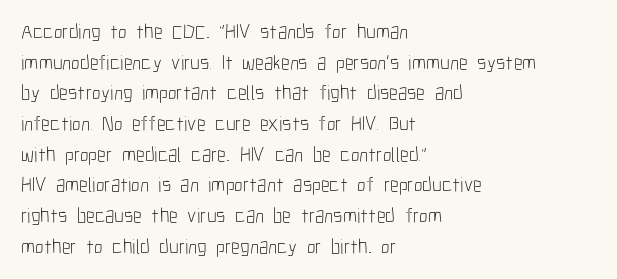
Q: Is the text bold? A: No.
Q: Is the text italic (slanted)? A: No, it is upright.
Q: Is the text underlined? A: No.
Q: How is the paragraph aligned? A: Left-aligned.
Q: Is the spacing between letters normal or unusually wide? A: Normal.
Q: Is the spacing between lines tight, normal or loose? A: Normal.
